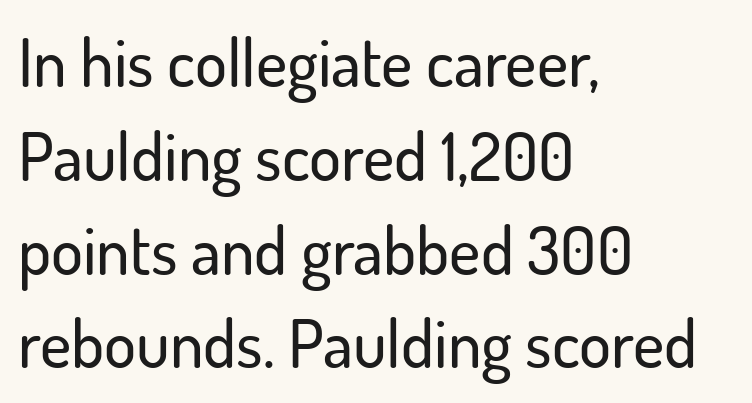
The image shows 67 px sans-serif type, upright; set left-aligned, normal line spacing (1.4x), normal letter spacing, not underlined; low stroke contrast and a small x-height.
